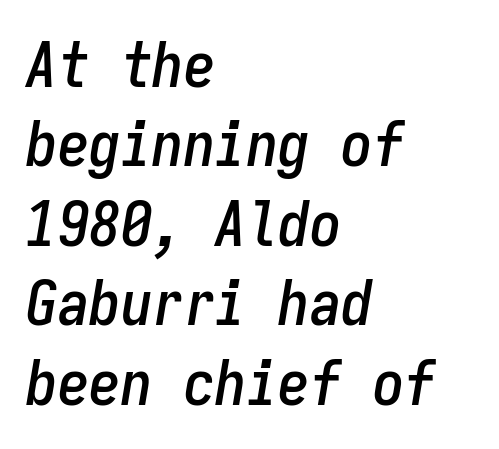
The image shows 63 px condensed type, italic (leaning right), monospaced; set left-aligned, normal line spacing (1.26x), normal letter spacing, not underlined; low stroke contrast and a medium x-height.
